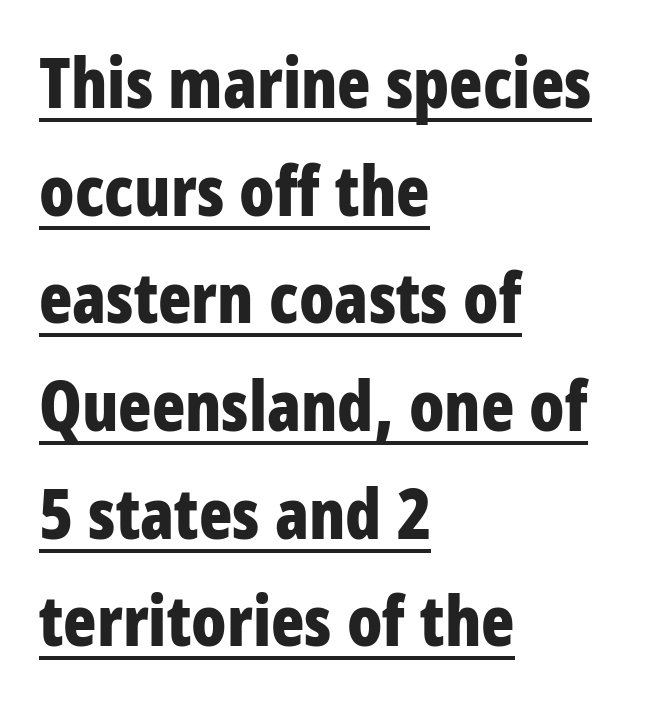
Proportional: the letters do not fall into vertical columns. The passage shown is emphatically bold. Here the glyphs are tracked normally, forming tight word shapes. Vertical spacing — default. Underline: present. A roman cut, with each character standing at attention.
